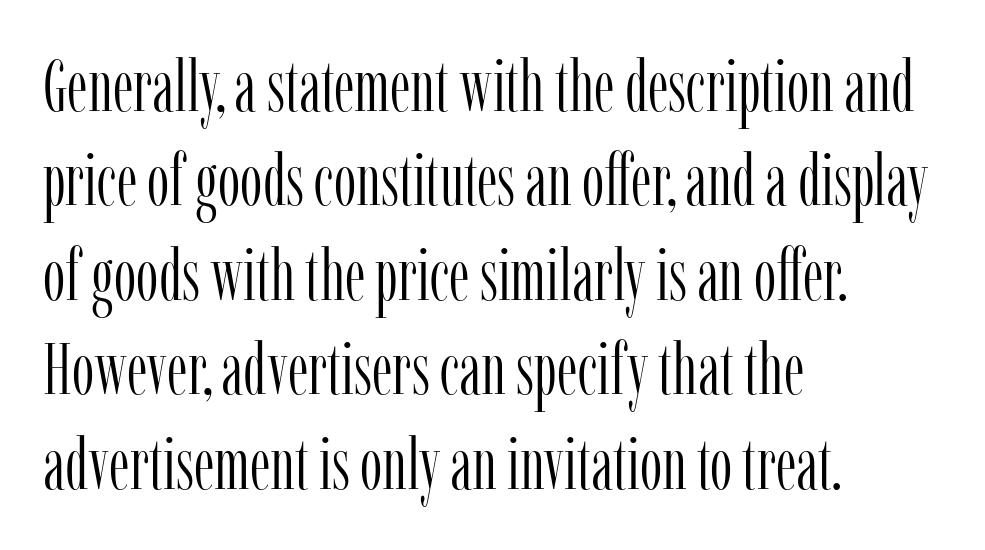
{"serif": "yes", "italic": "no", "bold": "no", "weight": "light", "width": "condensed", "stroke_contrast": "low", "x_height": "medium", "monospaced": "no", "underline": "no", "align": "left", "line_spacing": "normal", "line_spacing_ratio": 1.33, "letter_spacing": "normal", "letter_spacing_em": 0.0, "glyph_px": 71}
